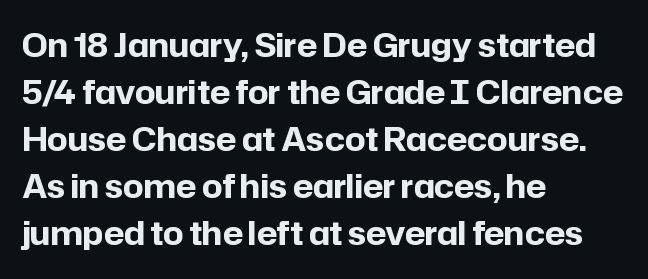
Pretty heavy lettering here — definitely bold. A typesetter would mark this as roman, not italic. Classification — sans serif. Varying glyph widths throughout — classic text-font behaviour.
